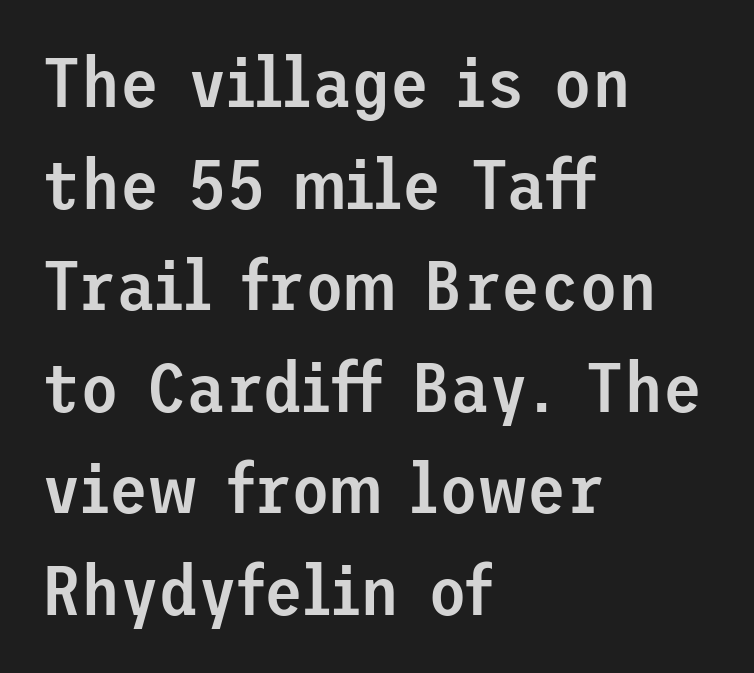
{"serif": "no", "italic": "no", "bold": "semi", "weight": "semibold", "width": "normal", "stroke_contrast": "low", "x_height": "medium", "underline": "no", "align": "left", "line_spacing": "normal", "line_spacing_ratio": 1.43, "letter_spacing": "normal", "letter_spacing_em": 0.0, "glyph_px": 71}
